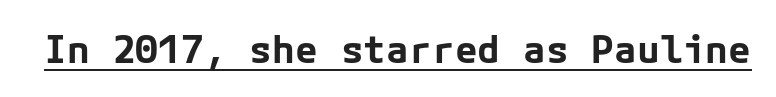
Each word holds together tightly as a unit, with standard inter-letter gaps. Italic? Not at all — the glyphs are vertical. Typographically, this falls in the sans-serif category. Set as a true bold cut, around the 700 mark. These characters rest on top of a visible drawn line.
